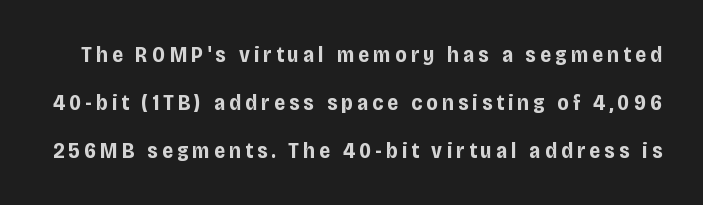
Decoration check: the copy has no underline. Every character sits straight up, as roman type does. Chunky letters — that's bold for sure. Vertically, the passage feels expansive, rows floating well apart.
